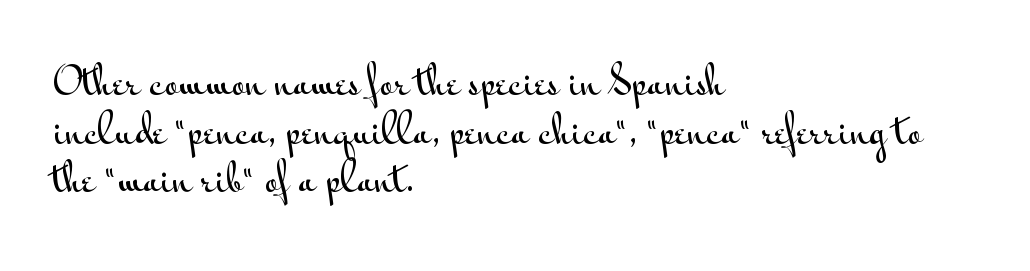
{"serif": "no", "width": "wide", "stroke_contrast": "medium", "x_height": "small", "monospaced": "no", "underline": "no", "align": "left", "line_spacing": "normal", "line_spacing_ratio": 1.28, "letter_spacing": "normal", "letter_spacing_em": 0.0, "glyph_px": 38}
